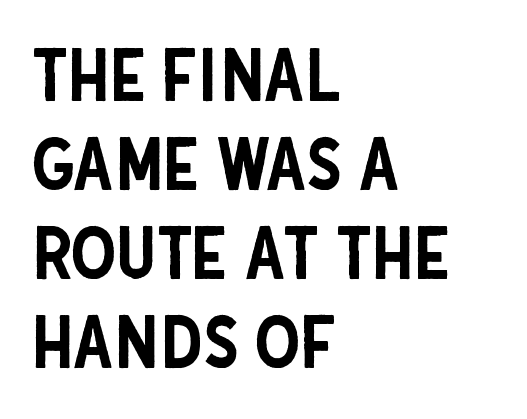
The rendering uses natural spacing where letterforms have individual widths. No word sits above an underline. Spacing between characters is what you'd get straight out of the box. Reading down the block, your eye returns to a fixed left position each line.
